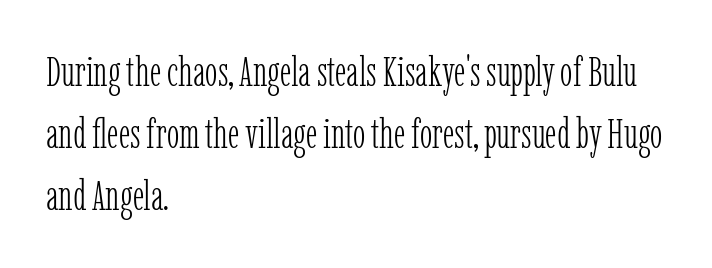
Q: Is the text bold? A: No.
Q: Is the text italic (slanted)? A: No, it is upright.
Q: Is the typeface a serif or a sans-serif typeface? A: Serif.
Q: Is the text underlined? A: No.
Q: How is the paragraph aligned? A: Left-aligned.
Q: Is the spacing between letters normal or unusually wide? A: Normal.
Q: Is the spacing between lines tight, normal or loose? A: Normal.
Q: Width (condensed, normal, or wide)? A: Condensed.
Q: Stroke contrast? A: Low.
Q: x-height? A: Medium.
Q: Monospaced? A: No.
